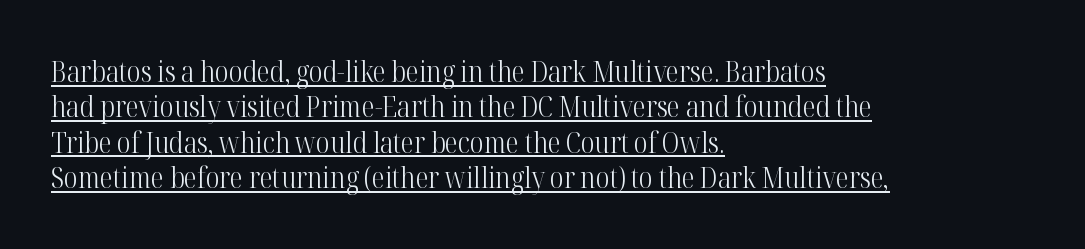
The image shows 29 px light, condensed serif type, upright; set left-aligned, line spacing 1.22x, normal letter spacing, underlined; high stroke contrast and a medium x-height.
